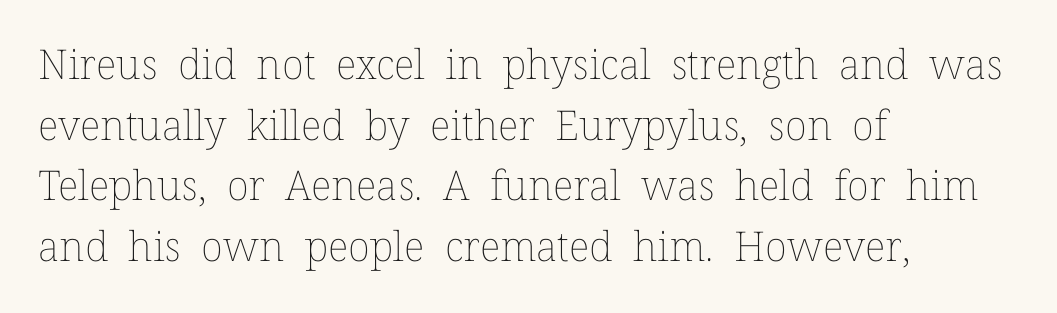
The letters advance in unequal steps, a hallmark of proportional type. This sample uses plain, unmodified letter spacing. Evenly set lines give the paragraph a standard silhouette. A roman cut, with each character standing at attention. Is the type heavy? It reads as light-to-regular instead. The compositor pushed each line to the left boundary.
